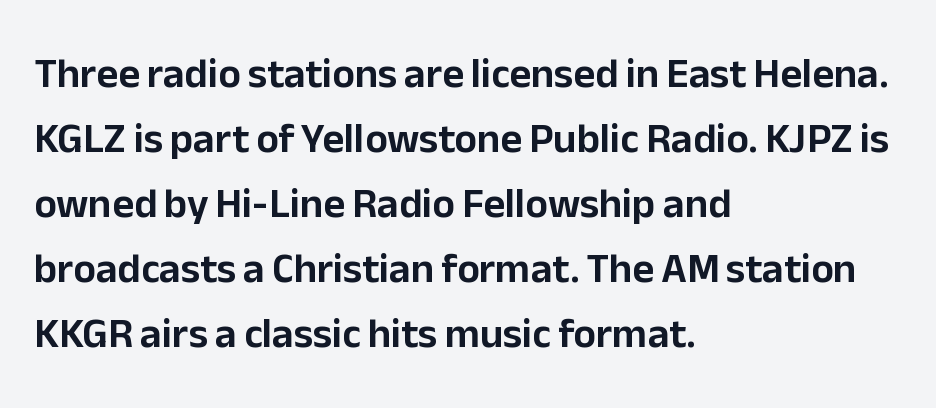
What stands out about the letter spacing? Nothing — it is the standard amount. Compared with typical paragraphs, the rows here are spaced about the same. A roman cut, with each character standing at attention. Look at the bottom of the vertical strokes: they stop flat, with no serifs.
